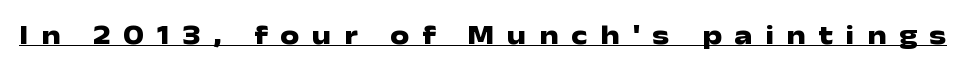
Q: Is the text bold? A: Yes.
Q: Is the text italic (slanted)? A: No, it is upright.
Q: Is the text underlined? A: Yes.
Q: Is the spacing between letters normal or unusually wide? A: Unusually wide.
